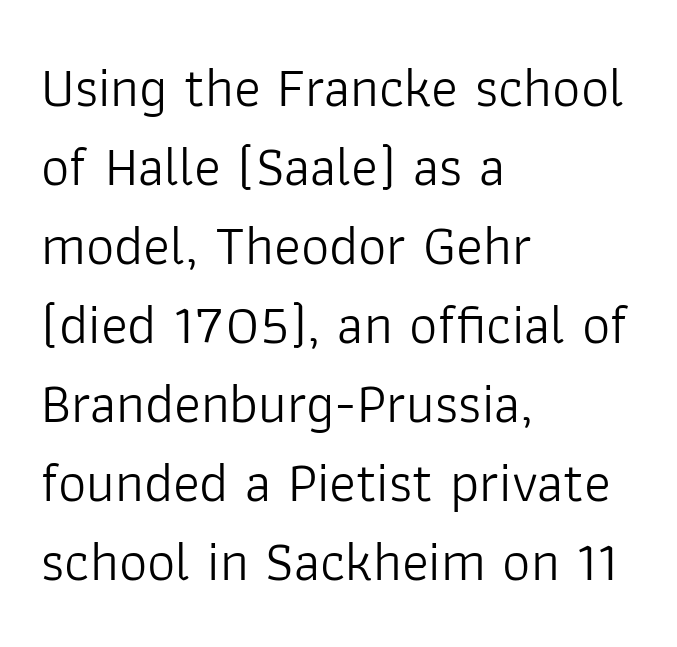
Q: Is the text bold? A: No.
Q: Is the text italic (slanted)? A: No, it is upright.
Q: Is the typeface a serif or a sans-serif typeface? A: Sans-serif.
Q: Is the text underlined? A: No.
Q: How is the paragraph aligned? A: Left-aligned.
Q: Is the spacing between letters normal or unusually wide? A: Normal.
Q: Is the spacing between lines tight, normal or loose? A: Normal.
Q: Width (condensed, normal, or wide)? A: Normal.
Q: Stroke contrast? A: Low.
Q: x-height? A: Medium.
Q: Monospaced? A: No.
